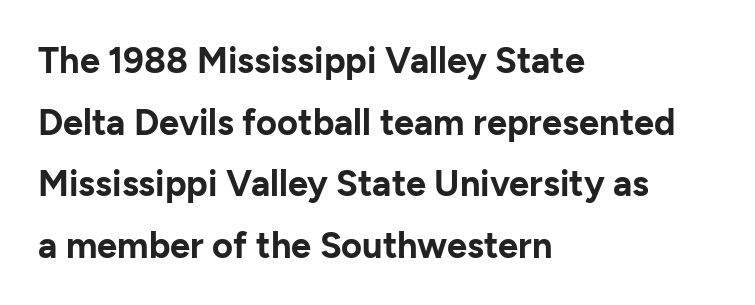
{"serif": "no", "italic": "no", "bold": "yes", "weight": "bold", "width": "normal", "stroke_contrast": "low", "x_height": "medium", "monospaced": "no", "underline": "no", "align": "left", "line_spacing_ratio": 1.71, "letter_spacing": "normal", "letter_spacing_em": 0.0, "glyph_px": 36}
